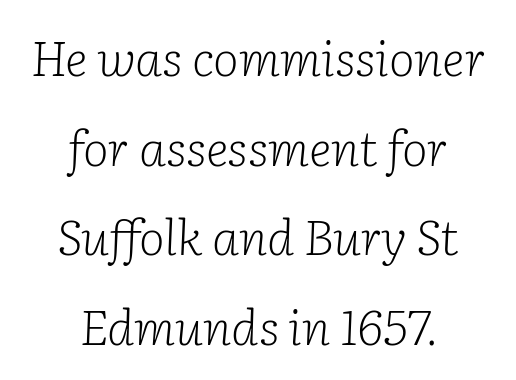
Anything drawn beneath the words? Only blank space. The rendering keeps characters at their native spacing. You can tell from the footed stems that serif type was used. Italic? Definitely — the glyphs are oblique. These lines are rendered in a variable-pitch font.
